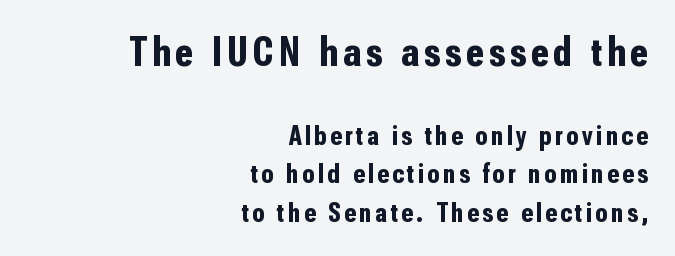
{"serif": "no", "italic": "no", "bold": "yes", "weight": "bold", "width": "condensed", "stroke_contrast": "low", "x_height": "medium", "monospaced": "no", "underline": "no", "align": "right", "line_spacing": "normal", "line_spacing_ratio": 1.38, "larger_block": "first", "size_ratio": 1.5, "glyph_px": 42}
